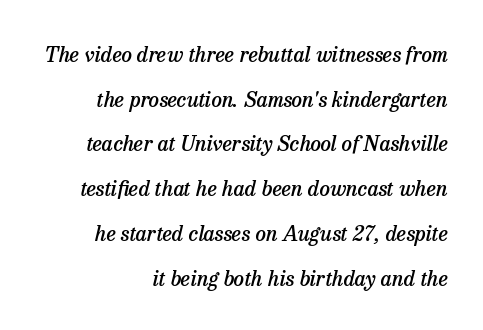
{"italic": "yes", "lean": "right", "slant_degrees": 13, "bold": "semi", "underline": "no", "align": "right", "line_spacing": "loose", "line_spacing_ratio": 2.13, "letter_spacing": "normal", "letter_spacing_em": 0.0, "glyph_px": 21}
